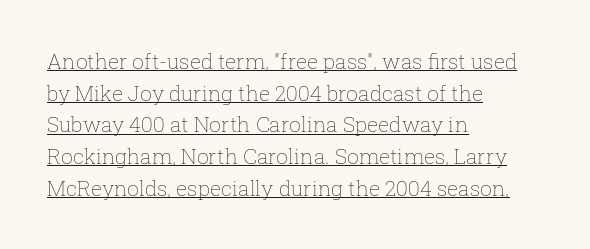
Q: Is the text bold? A: No.
Q: Is the text italic (slanted)? A: No, it is upright.
Q: Is the text underlined? A: Yes.
Q: How is the paragraph aligned? A: Left-aligned.
Q: Is the spacing between letters normal or unusually wide? A: Normal.
Q: Is the spacing between lines tight, normal or loose? A: Normal.
